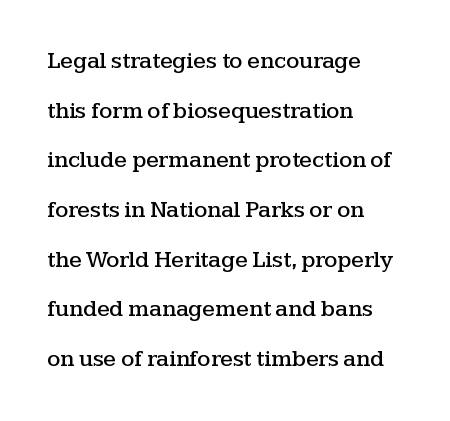
The image shows 23 px text type, upright; set left-aligned, loose line spacing (2.16x), normal letter spacing, not underlined.
